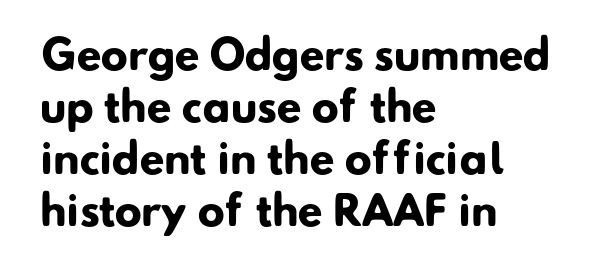
The leading is moderate, giving the passage an even texture. Characters follow at the spacing the type designer built in. Descenders hang freely into open space. The lines in this sample share a left origin and differ only in where they stop. Serifs: no, the terminals of the letterforms are clean. Chunky letters — that's bold for sure.
